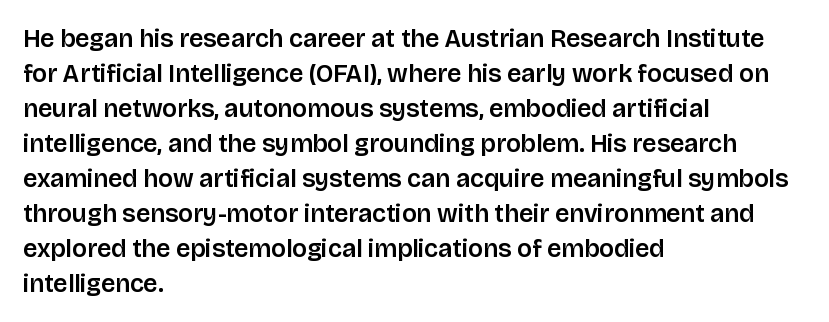
Q: Is the text italic (slanted)? A: No, it is upright.
Q: Is the text underlined? A: No.
Q: How is the paragraph aligned? A: Left-aligned.
Q: Is the spacing between letters normal or unusually wide? A: Normal.
Q: Is the spacing between lines tight, normal or loose? A: Normal.
